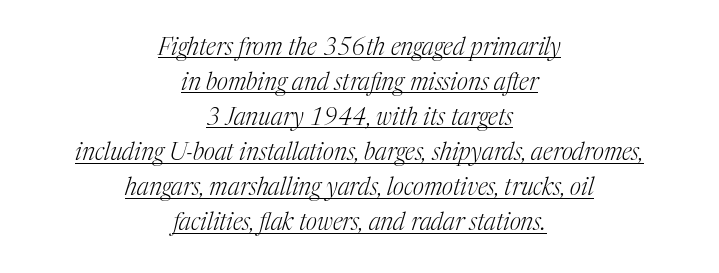
The image shows 24 px text type, italic (leaning right); set centered, normal line spacing (1.46x), normal letter spacing, underlined.
